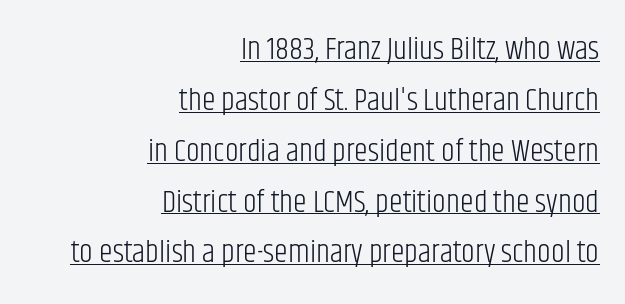
Q: Is the text bold? A: No.
Q: Is the text italic (slanted)? A: No, it is upright.
Q: Is the typeface a serif or a sans-serif typeface? A: Sans-serif.
Q: Is the text underlined? A: Yes.
Q: How is the paragraph aligned? A: Right-aligned.
Q: Is the spacing between letters normal or unusually wide? A: Normal.
Q: Is the spacing between lines tight, normal or loose? A: Normal.
Q: Width (condensed, normal, or wide)? A: Condensed.
Q: Stroke contrast? A: Low.
Q: x-height? A: Large.
Q: Monospaced? A: No.
